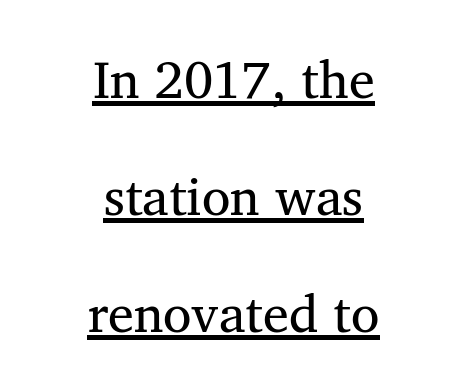
{"serif": "yes", "italic": "no", "bold": "no", "weight": "regular", "width": "normal", "stroke_contrast": "medium", "x_height": "medium", "monospaced": "no", "underline": "yes", "align": "center", "line_spacing": "loose", "line_spacing_ratio": 2.25, "letter_spacing": "normal", "letter_spacing_em": 0.0, "glyph_px": 52}
